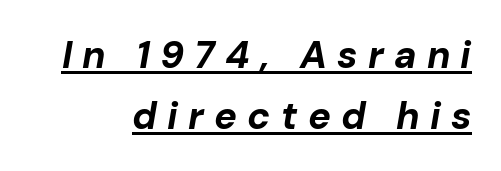
The image shows 38 px bold type, italic (leaning right); set right-aligned, normal line spacing (1.6x), unusually wide letter spacing (+0.27 em), underlined; low stroke contrast and a medium x-height.
